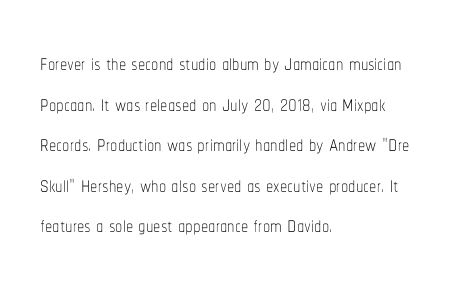
Q: Is the text bold? A: No.
Q: Is the text italic (slanted)? A: No, it is upright.
Q: Is the text underlined? A: No.
Q: How is the paragraph aligned? A: Left-aligned.
Q: Is the spacing between letters normal or unusually wide? A: Normal.
Q: Is the spacing between lines tight, normal or loose? A: Normal.
Q: Width (condensed, normal, or wide)? A: Condensed.
Q: Stroke contrast? A: Low.
Q: x-height? A: Medium.
Q: Monospaced? A: No.
